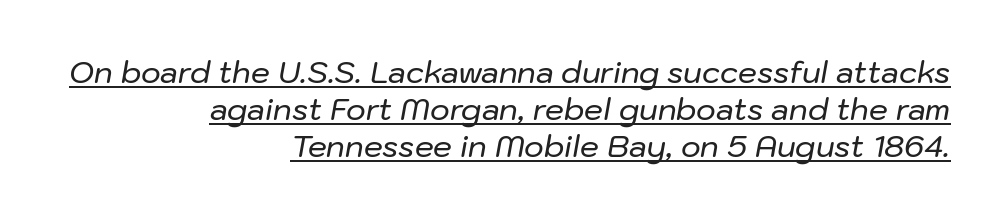
There is no visible air inserted between adjacent glyphs. Line endings align vertically; line beginnings do not. The typesetter has applied underlining to the passage shown. The rendering uses natural spacing where letterforms have individual widths. Style check: oblique.
